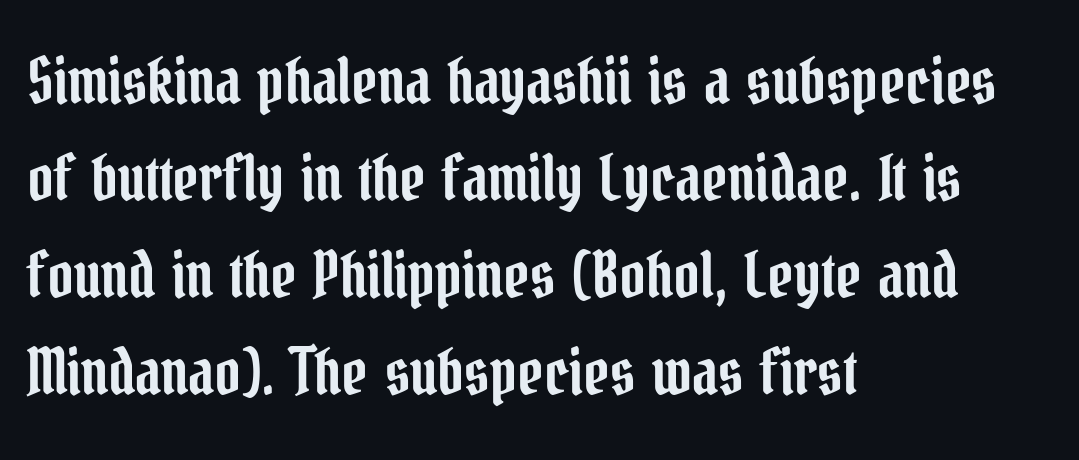
{"serif": "yes", "italic": "no", "width": "condensed", "stroke_contrast": "low", "x_height": "medium", "monospaced": "no", "underline": "no", "align": "left", "line_spacing": "normal", "line_spacing_ratio": 1.54, "letter_spacing": "normal", "letter_spacing_em": 0.0, "glyph_px": 63}
